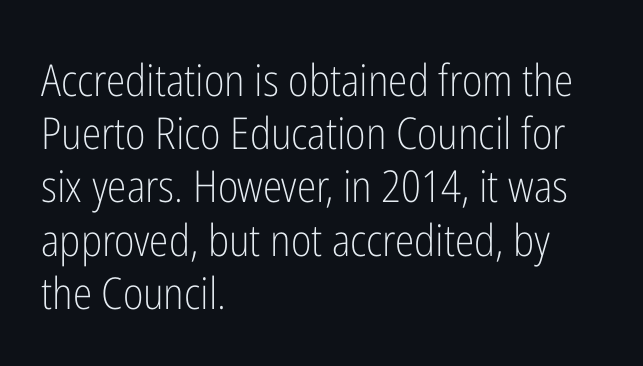
Unbolded letterforms with no extra heft. You can tell it's not italic because the verticals are truly vertical. Anything drawn beneath the words? Only blank space. Font category for this specimen: sans-serif.
